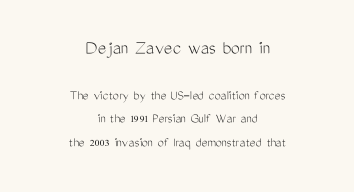
Q: Is the text bold? A: No.
Q: Is the text italic (slanted)? A: No, it is upright.
Q: Is the text underlined? A: No.
Q: How is the paragraph aligned? A: Centered.
Q: Is the spacing between letters normal or unusually wide? A: Normal.
Q: Is the spacing between lines tight, normal or loose? A: Normal.
Q: Which block of text is set in a larger size, the first (top) or the second (bottom)? A: The first (top) one.
